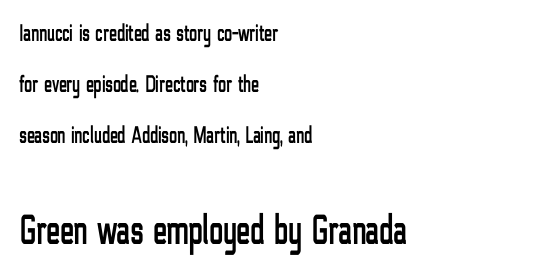
The type is set solid horizontally, with unmodified tracking. Which chunk is bigger? The second one — the bottom block dwarfs the top. Loosely led — the rows are spread out. The paragraph shown leans on its left margin. The passage shown is not underscored anywhere. This rendering employs a face without finishing strokes, i.e., a sans-serif.
